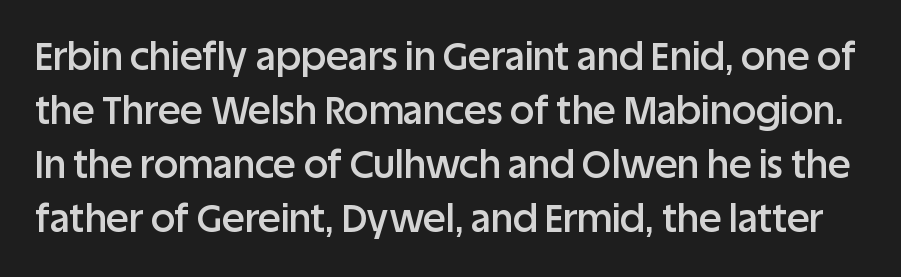
Stroke thickness is moderately raised; the sample reads as semibold. Style check: upright. The baseline area is clear. Look at the bottom of the vertical strokes: they stop flat, with no serifs. Compared with typical body copy, the letter spacing here is the same.
